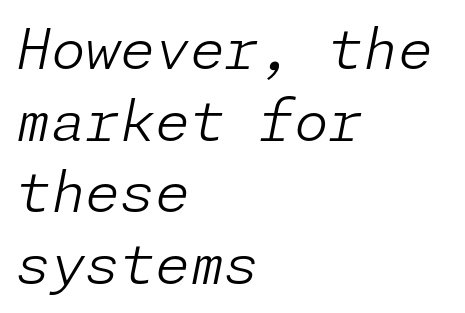
Q: Is the text bold? A: No.
Q: Is the text italic (slanted)? A: Yes, it leans right by about 11 degrees.
Q: Is the text underlined? A: No.
Q: How is the paragraph aligned? A: Left-aligned.
Q: Is the spacing between letters normal or unusually wide? A: Normal.
Q: Is the spacing between lines tight, normal or loose? A: Normal.
Q: Width (condensed, normal, or wide)? A: Normal.
Q: Stroke contrast? A: Low.
Q: x-height? A: Medium.
